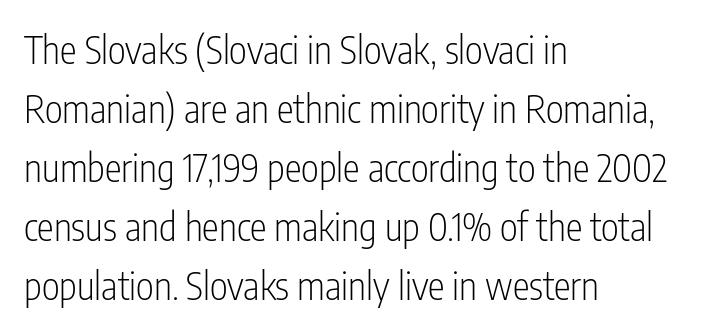
{"serif": "no", "italic": "no", "bold": "no", "weight": "light", "width": "condensed", "stroke_contrast": "low", "x_height": "medium", "monospaced": "no", "underline": "no", "align": "left", "line_spacing": "normal", "line_spacing_ratio": 1.55, "letter_spacing": "normal", "letter_spacing_em": 0.0, "glyph_px": 38}
